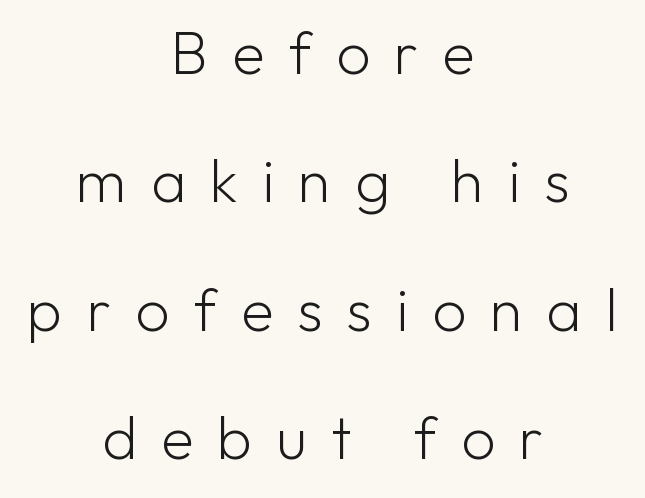
The image shows 60 px light sans-serif type, upright; set centered, loose line spacing (2.14x), unusually wide letter spacing (+0.4 em), not underlined; low stroke contrast and a medium x-height.
